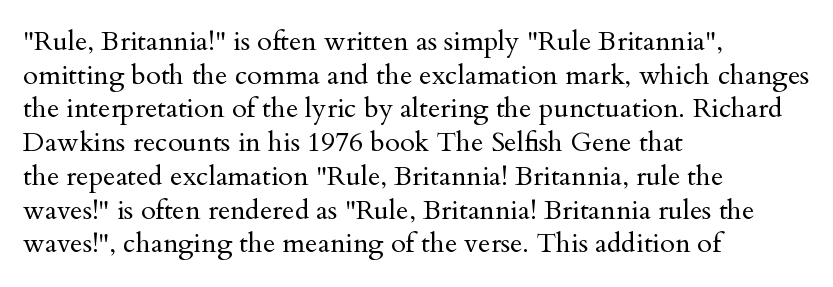
{"italic": "no", "bold": "no", "underline": "no", "align": "left", "line_spacing": "normal", "line_spacing_ratio": 1.25, "letter_spacing": "normal", "letter_spacing_em": 0.0, "glyph_px": 27}
